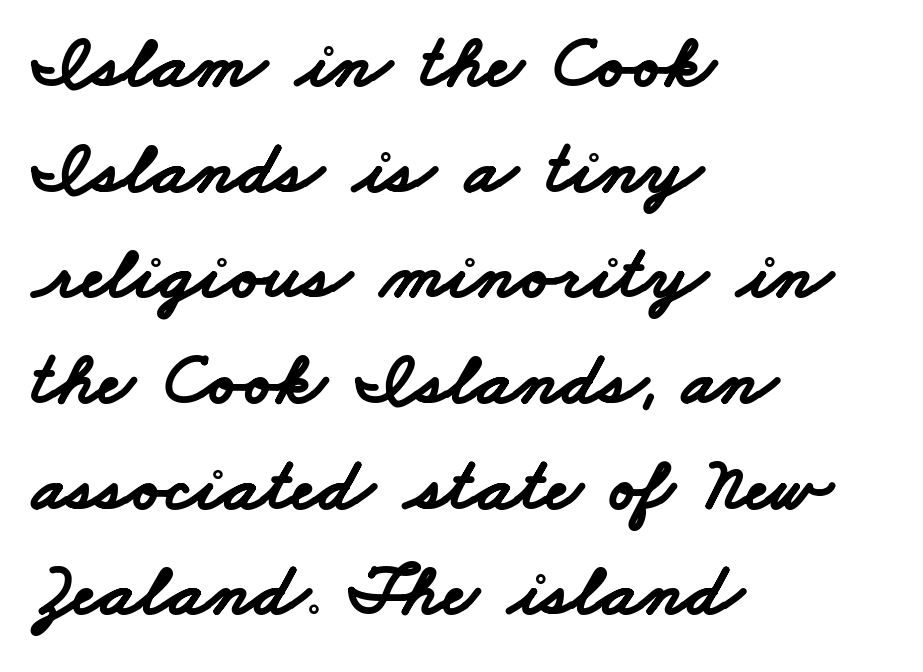
Q: Is the text bold? A: Yes.
Q: Is the typeface a serif or a sans-serif typeface? A: Sans-serif.
Q: Is the text underlined? A: No.
Q: How is the paragraph aligned? A: Left-aligned.
Q: Is the spacing between letters normal or unusually wide? A: Normal.
Q: Is the spacing between lines tight, normal or loose? A: Normal.
Q: Width (condensed, normal, or wide)? A: Wide.
Q: Stroke contrast? A: Low.
Q: x-height? A: Small.
Q: Monospaced? A: No.
